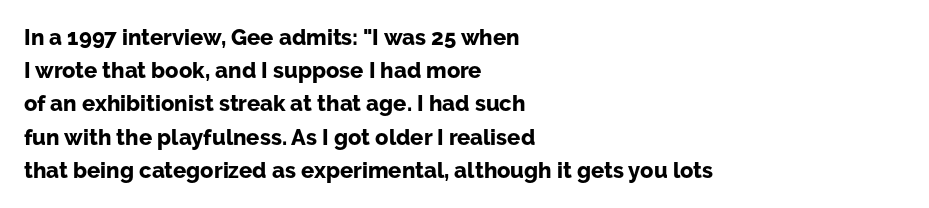
{"italic": "no", "bold": "yes", "underline": "no", "align": "left", "line_spacing": "normal", "line_spacing_ratio": 1.51, "letter_spacing": "normal", "letter_spacing_em": 0.0, "glyph_px": 22}
